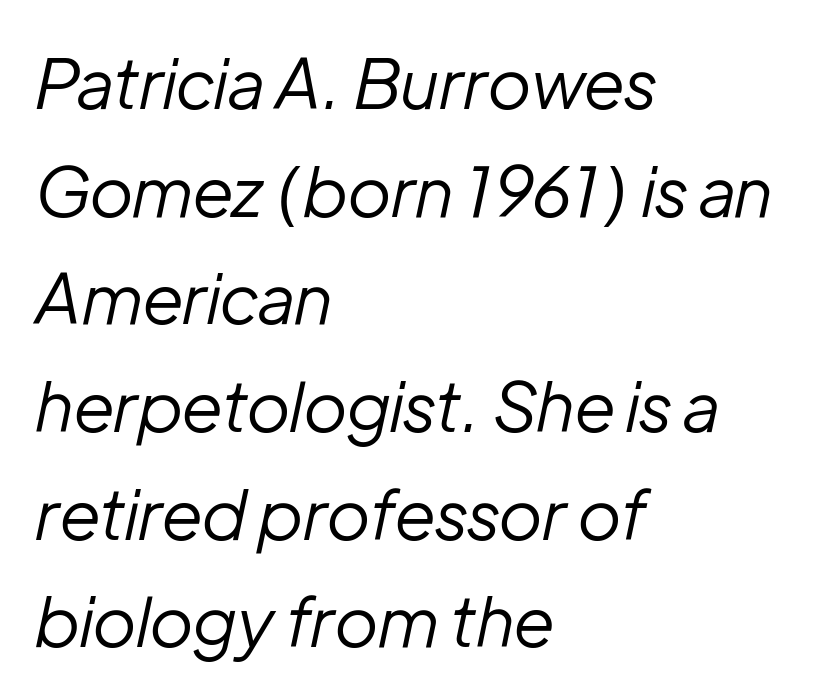
{"italic": "yes", "lean": "right", "slant_degrees": 12, "bold": "no", "weight": "regular", "width": "normal", "stroke_contrast": "low", "x_height": "medium", "monospaced": "no", "underline": "no", "align": "left", "line_spacing": "normal", "line_spacing_ratio": 1.56, "letter_spacing": "normal", "letter_spacing_em": 0.0, "glyph_px": 69}
